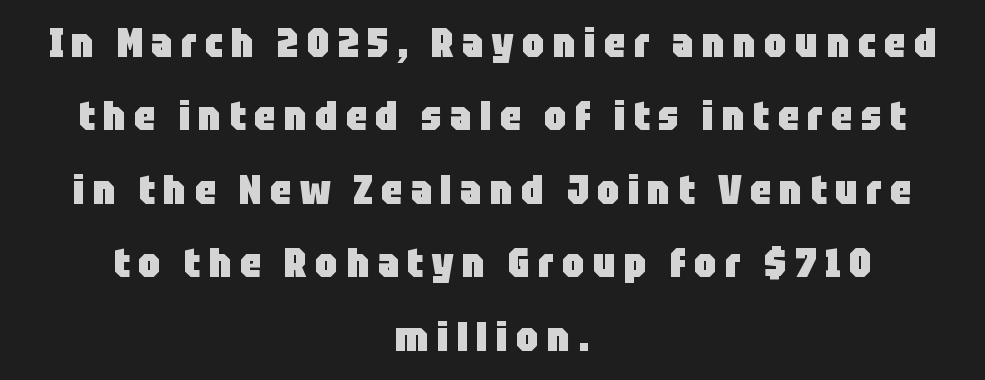
Q: Is the text bold? A: Yes.
Q: Is the text italic (slanted)? A: No, it is upright.
Q: Is the typeface a serif or a sans-serif typeface? A: Sans-serif.
Q: Is the text underlined? A: No.
Q: How is the paragraph aligned? A: Centered.
Q: Is the spacing between letters normal or unusually wide? A: Unusually wide.
Q: Width (condensed, normal, or wide)? A: Condensed.
Q: Stroke contrast? A: Low.
Q: x-height? A: Large.
Q: Monospaced? A: No.
